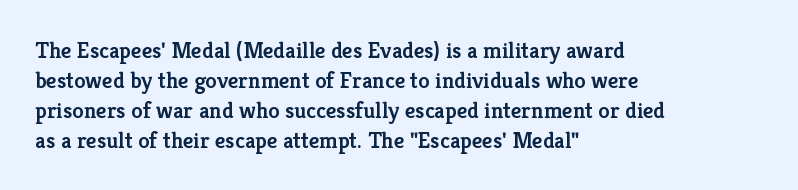
Q: Is the text bold? A: Semi-bold.
Q: Is the text italic (slanted)? A: No, it is upright.
Q: Is the text underlined? A: No.
Q: How is the paragraph aligned? A: Left-aligned.
Q: Is the spacing between letters normal or unusually wide? A: Normal.
Q: Is the spacing between lines tight, normal or loose? A: Normal.
